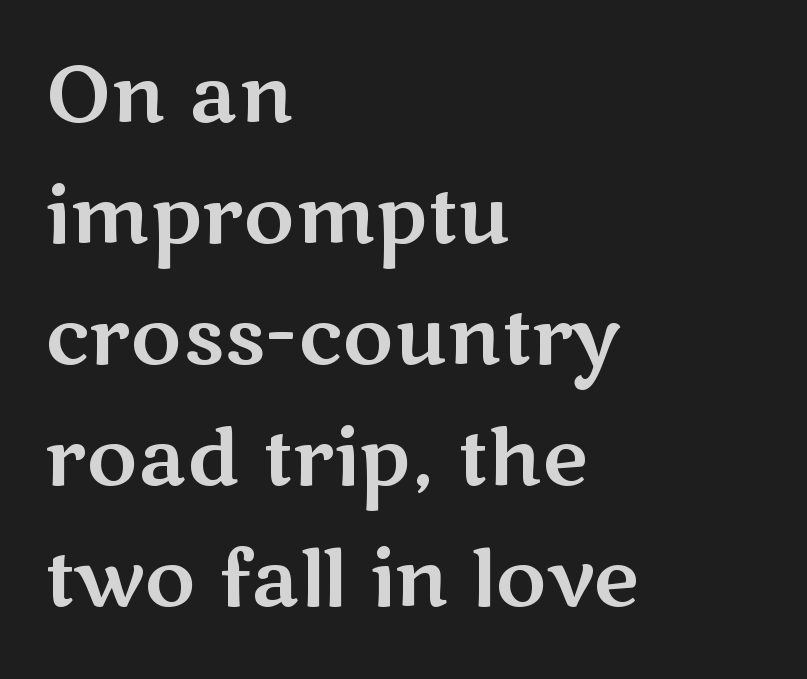
Q: Is the text italic (slanted)? A: No, it is upright.
Q: Is the typeface a serif or a sans-serif typeface? A: Sans-serif.
Q: Is the text underlined? A: No.
Q: How is the paragraph aligned? A: Left-aligned.
Q: Is the spacing between letters normal or unusually wide? A: Normal.
Q: Is the spacing between lines tight, normal or loose? A: Normal.
Q: Width (condensed, normal, or wide)? A: Wide.
Q: Stroke contrast? A: Medium.
Q: x-height? A: Medium.
Q: Monospaced? A: No.
